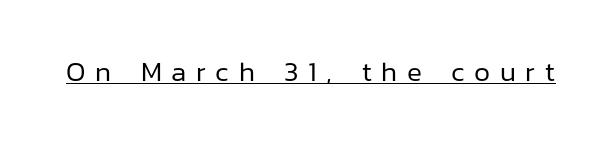
{"serif": "no", "italic": "no", "bold": "no", "weight": "regular", "width": "normal", "stroke_contrast": "low", "x_height": "medium", "monospaced": "no", "underline": "yes", "letter_spacing": "wide", "letter_spacing_em": 0.34, "glyph_px": 28}
